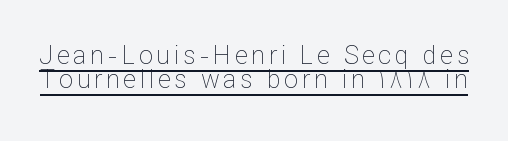
Is there much room between lines? No — they nearly touch. A quiet, ordinary-to-light weight characterises the typeface. The passage shown is underscored from start to finish. The letters stand straight up with perfectly vertical stems.
